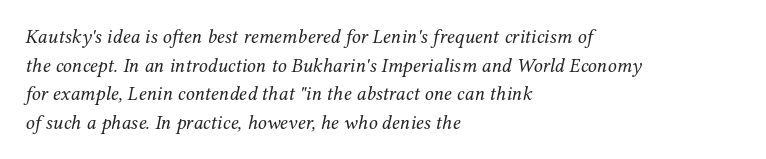
{"italic": "yes", "lean": "right", "slant_degrees": 12, "bold": "no", "underline": "no", "align": "left", "line_spacing": "normal", "line_spacing_ratio": 1.43, "letter_spacing": "normal", "letter_spacing_em": 0.0, "glyph_px": 20}
